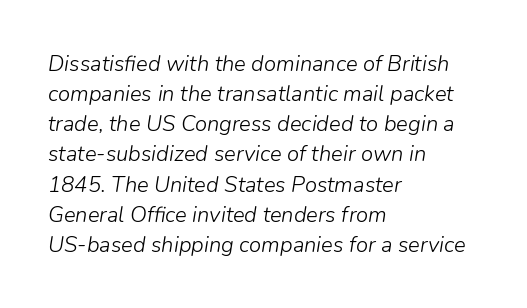
The image shows 22 px text type, italic (leaning right); set left-aligned, normal line spacing (1.37x), normal letter spacing, not underlined.
